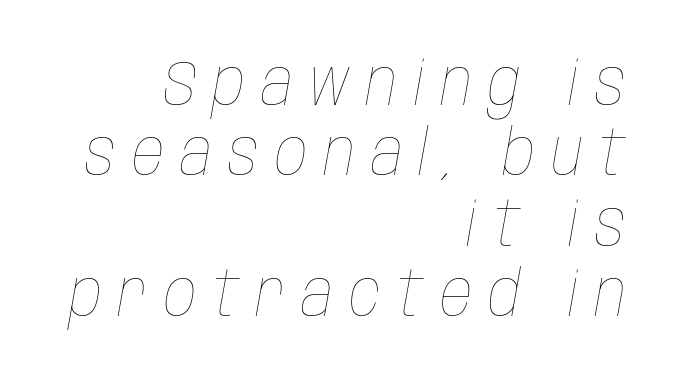
{"italic": "yes", "lean": "right", "slant_degrees": 10, "bold": "no", "weight": "thin", "width": "condensed", "stroke_contrast": "low", "x_height": "large", "monospaced": "no", "underline": "no", "align": "right", "line_spacing": "tight", "line_spacing_ratio": 1.1, "letter_spacing": "wide", "letter_spacing_em": 0.25, "glyph_px": 64}
